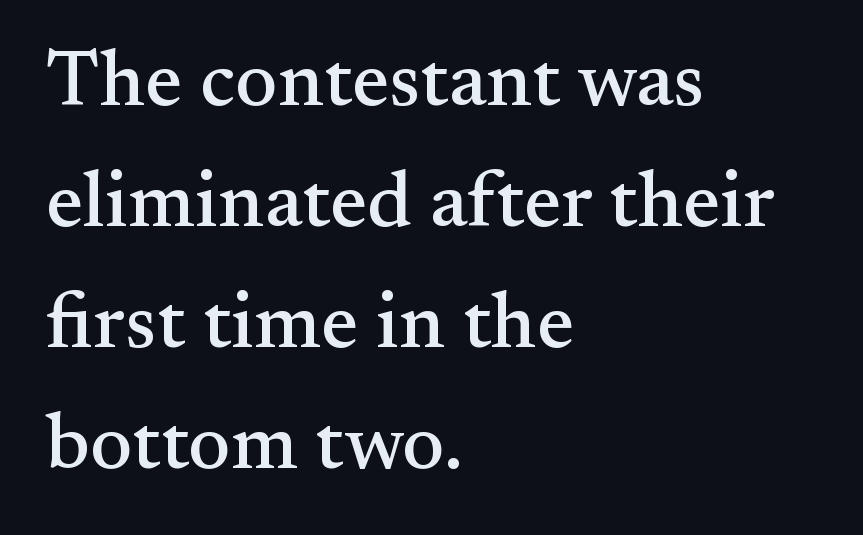
Q: Is the text italic (slanted)? A: No, it is upright.
Q: Is the typeface a serif or a sans-serif typeface? A: Serif.
Q: Is the text underlined? A: No.
Q: How is the paragraph aligned? A: Left-aligned.
Q: Is the spacing between letters normal or unusually wide? A: Normal.
Q: Is the spacing between lines tight, normal or loose? A: Normal.
Q: Width (condensed, normal, or wide)? A: Normal.
Q: Stroke contrast? A: Medium.
Q: x-height? A: Small.
Q: Monospaced? A: No.
